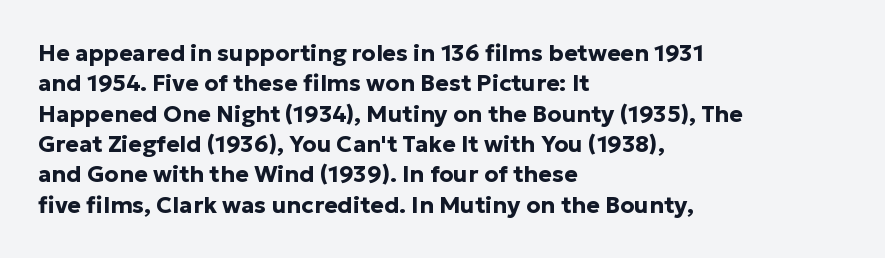
The image shows 23 px bold type, upright; set left-aligned, normal line spacing (1.32x), normal letter spacing, not underlined.
